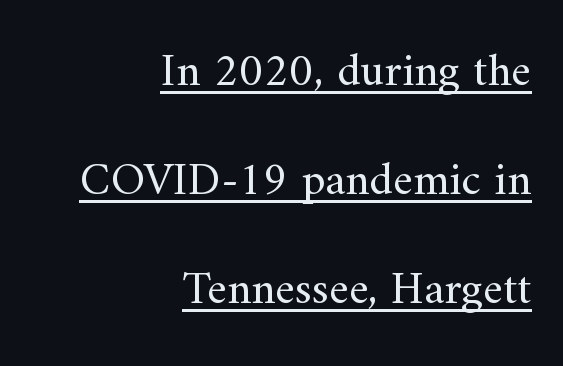
Short note: letters normally spaced. These glyphs show unthickened strokes, regular width or finer. The string is rendered with underlining switched on. Summary of vertical rhythm: relaxed, with wide interline spacing.
